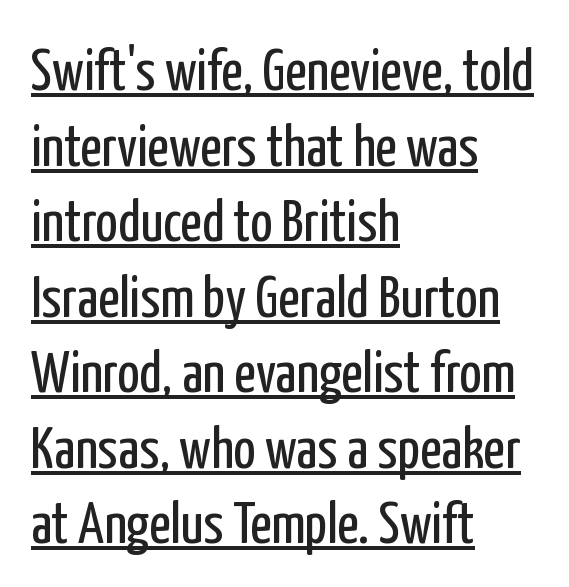
The image shows 59 px regular-weight, condensed sans-serif type, upright; set left-aligned, normal line spacing (1.28x), normal letter spacing, underlined; low stroke contrast and a medium x-height.
